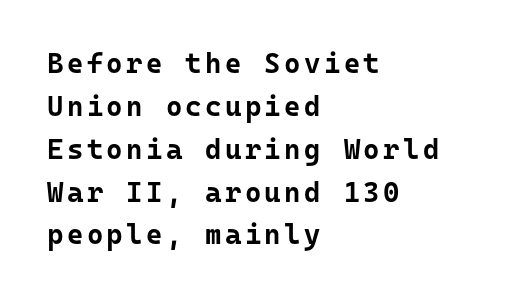
The image shows 28 px bold sans-serif type, upright, monospaced; set left-aligned, normal line spacing (1.53x), not underlined; low stroke contrast and a medium x-height.
